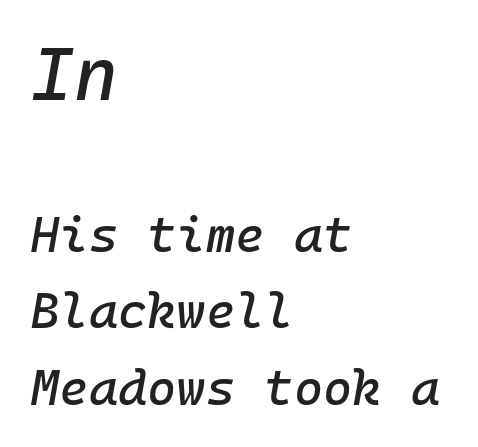
Q: Is the text italic (slanted)? A: Yes, it leans right by about 10 degrees.
Q: Is the text underlined? A: No.
Q: How is the paragraph aligned? A: Left-aligned.
Q: Is the spacing between letters normal or unusually wide? A: Normal.
Q: Is the spacing between lines tight, normal or loose? A: Normal.
Q: Which block of text is set in a larger size, the first (top) or the second (bottom)? A: The first (top) one.
Q: Width (condensed, normal, or wide)? A: Normal.
Q: Stroke contrast? A: Low.
Q: x-height? A: Medium.
